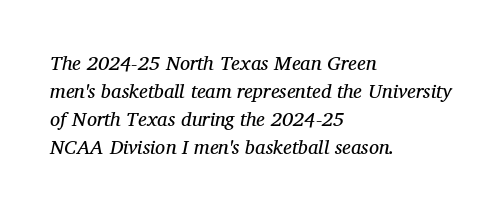
{"italic": "yes", "lean": "right", "slant_degrees": 12, "bold": "no", "underline": "no", "align": "left", "line_spacing": "normal", "line_spacing_ratio": 1.4, "letter_spacing": "normal", "letter_spacing_em": 0.0, "glyph_px": 20}
